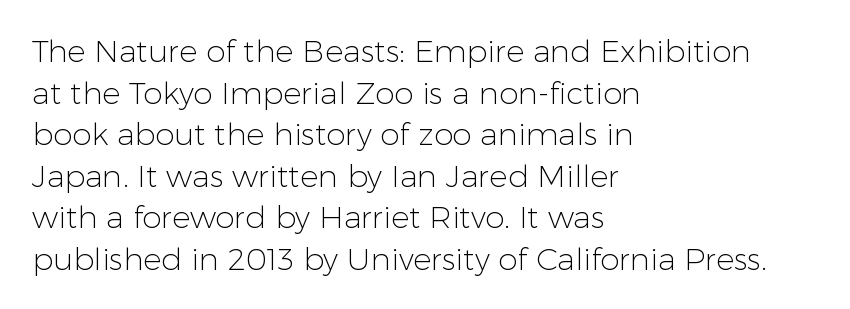
Q: Is the text bold? A: No.
Q: Is the text italic (slanted)? A: No, it is upright.
Q: Is the typeface a serif or a sans-serif typeface? A: Sans-serif.
Q: Is the text underlined? A: No.
Q: How is the paragraph aligned? A: Left-aligned.
Q: Is the spacing between letters normal or unusually wide? A: Normal.
Q: Is the spacing between lines tight, normal or loose? A: Normal.
Q: Width (condensed, normal, or wide)? A: Normal.
Q: Stroke contrast? A: Low.
Q: x-height? A: Medium.
Q: Monospaced? A: No.
